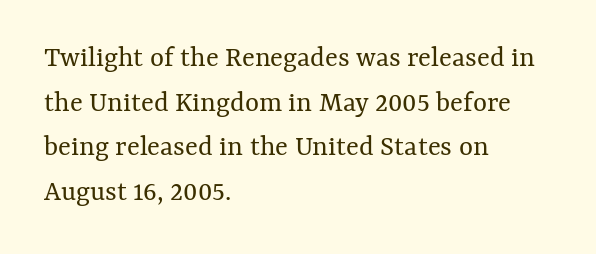
The image shows 30 px regular-weight type, upright; set left-aligned, normal line spacing (1.49x), normal letter spacing, not underlined; medium stroke contrast and a medium x-height.
